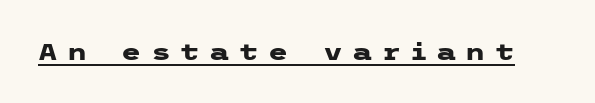
The image shows 23 px bold type, upright; set unusually wide letter spacing (+0.4 em), underlined.
